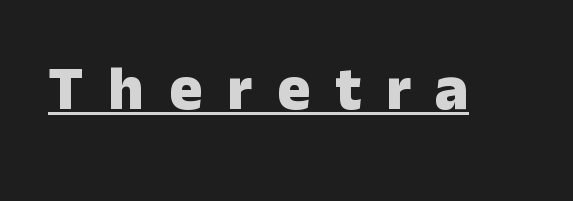
{"serif": "no", "italic": "no", "bold": "yes", "weight": "heavy", "width": "normal", "stroke_contrast": "low", "x_height": "medium", "monospaced": "no", "underline": "yes", "letter_spacing": "wide", "letter_spacing_em": 0.4, "glyph_px": 62}
